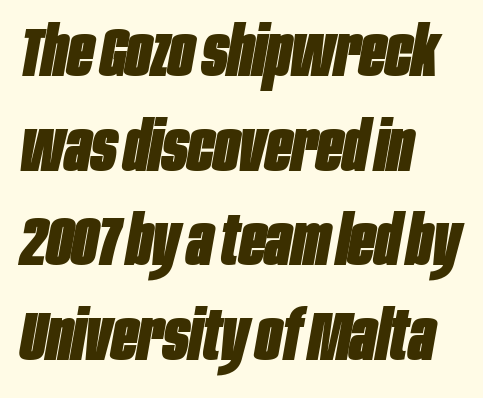
{"italic": "yes", "lean": "right", "slant_degrees": 10, "bold": "yes", "weight": "heavy", "width": "condensed", "stroke_contrast": "low", "x_height": "large", "monospaced": "no", "underline": "no", "align": "left", "line_spacing": "normal", "line_spacing_ratio": 1.37, "letter_spacing": "normal", "letter_spacing_em": 0.0, "glyph_px": 69}
